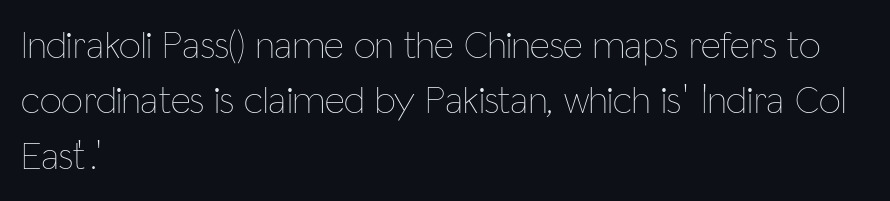
The image shows 39 px thin, condensed type, upright; set left-aligned, normal line spacing (1.42x), normal letter spacing, not underlined; low stroke contrast and a medium x-height.
